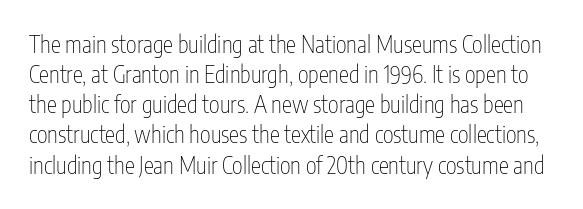
{"italic": "no", "bold": "no", "underline": "no", "line_spacing": "normal", "line_spacing_ratio": 1.31, "letter_spacing": "normal", "letter_spacing_em": 0.0, "glyph_px": 23}
